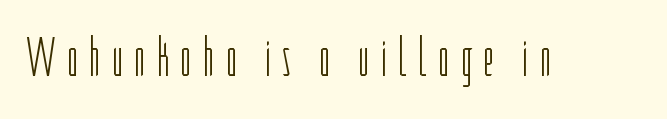
The image shows 55 px light, condensed sans-serif type, upright; set not underlined; low stroke contrast and a medium x-height.
